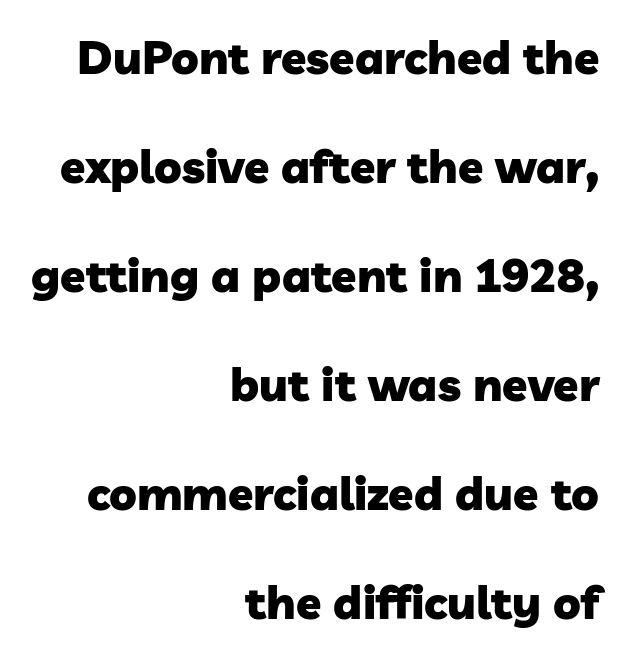
The space between consecutive lines is lavish. Plenty of ink on the page — the face is bold. This rendering leaves character spacing at its baseline value. This rendering employs a face without finishing strokes, i.e., a sans-serif.
